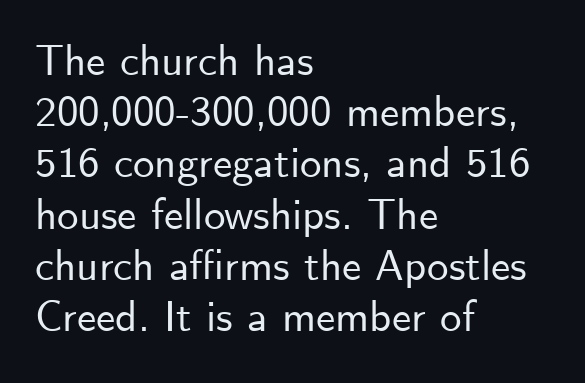
{"serif": "no", "italic": "no", "width": "normal", "stroke_contrast": "low", "x_height": "small", "monospaced": "no", "underline": "no", "align": "left", "line_spacing_ratio": 1.19, "letter_spacing": "normal", "letter_spacing_em": 0.0, "glyph_px": 43}
